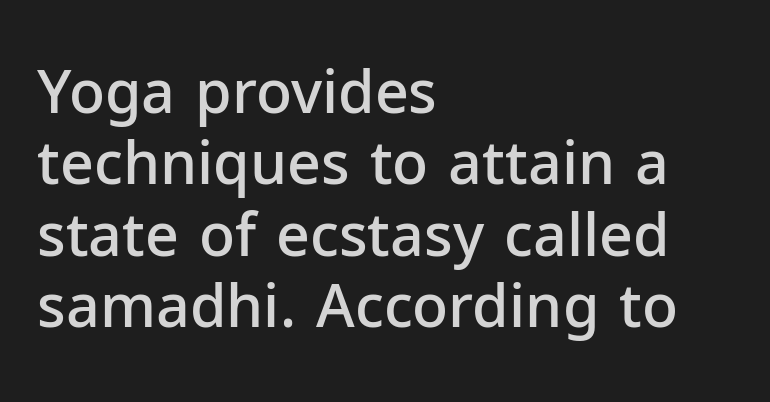
The letters are semibold — heavier than regular but short of a full bold. The face used here is a sans, in the tradition of grotesques and geometrics. Ordinary non-slanted type is in use. Varying glyph widths throughout — classic text-font behaviour. The string is rendered with underlining switched off.
